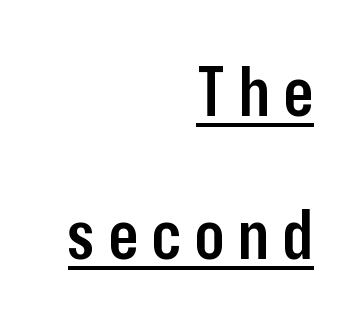
Q: Is the text bold? A: Semi-bold.
Q: Is the text italic (slanted)? A: No, it is upright.
Q: Is the typeface a serif or a sans-serif typeface? A: Sans-serif.
Q: Is the text underlined? A: Yes.
Q: How is the paragraph aligned? A: Right-aligned.
Q: Is the spacing between letters normal or unusually wide? A: Unusually wide.
Q: Is the spacing between lines tight, normal or loose? A: Loose.
Q: Width (condensed, normal, or wide)? A: Condensed.
Q: Stroke contrast? A: Low.
Q: x-height? A: Medium.
Q: Monospaced? A: No.
